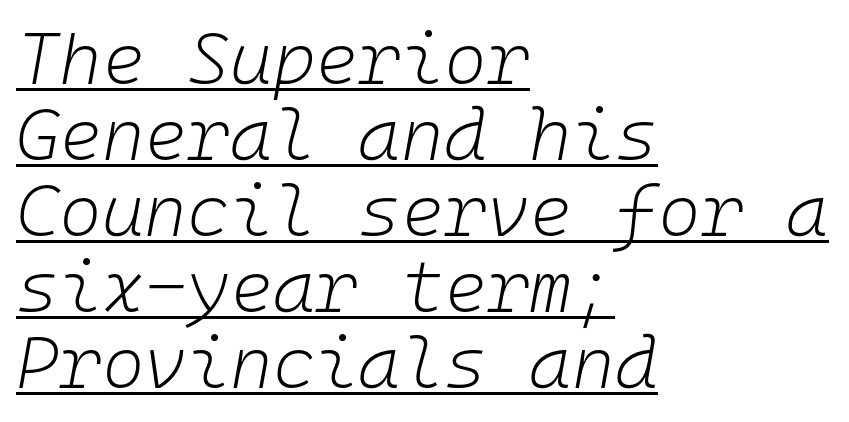
{"italic": "yes", "lean": "right", "slant_degrees": 10, "bold": "no", "weight": "light", "width": "normal", "stroke_contrast": "low", "x_height": "medium", "monospaced": "yes", "underline": "yes", "align": "left", "line_spacing": "tight", "line_spacing_ratio": 1.04, "letter_spacing": "normal", "letter_spacing_em": 0.0, "glyph_px": 73}
